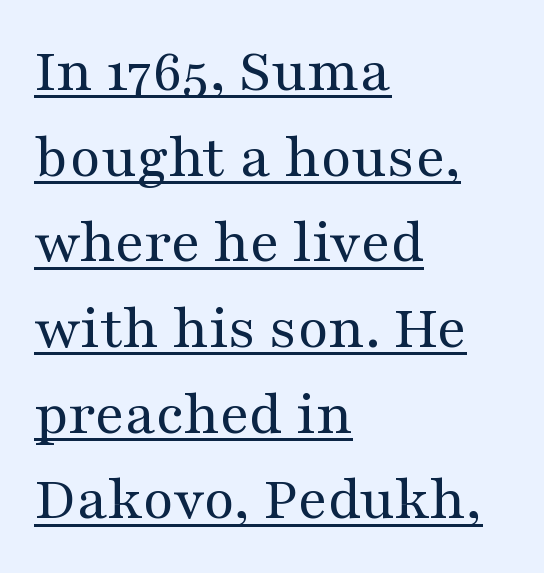
Q: Is the text bold? A: No.
Q: Is the text italic (slanted)? A: No, it is upright.
Q: Is the typeface a serif or a sans-serif typeface? A: Serif.
Q: Is the text underlined? A: Yes.
Q: How is the paragraph aligned? A: Left-aligned.
Q: Is the spacing between letters normal or unusually wide? A: Normal.
Q: Is the spacing between lines tight, normal or loose? A: Normal.
Q: Width (condensed, normal, or wide)? A: Wide.
Q: Stroke contrast? A: Medium.
Q: x-height? A: Medium.
Q: Monospaced? A: No.
